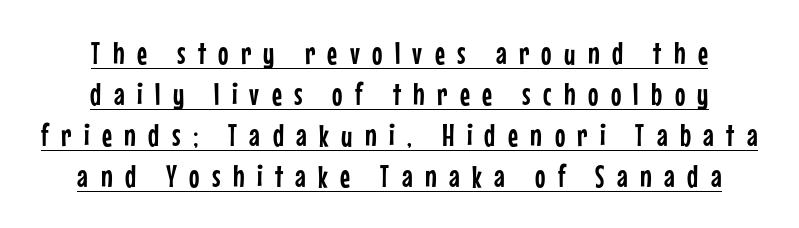
The gaps between neighbouring characters are conspicuously large. Every row of glyphs is offset so its center matches the block's center. Spacing verdict: proportional, widths tailored to each character. A rule runs beneath these lines of type. You can tell from the bare stems that sans-serif type was used. Baseline-to-baseline distance is the conventional proportion of letter height.
